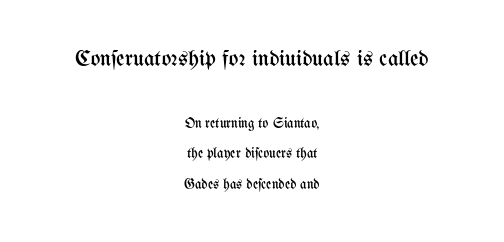
Counters stay open thanks to moderate or lighter strokes. Default kerning and tracking; the words read as compact shapes. The passage shown stacks its lines with a broad gap. The foot of each line stays bare and open. The face used here appears at its bigger size in the upper chunk.
